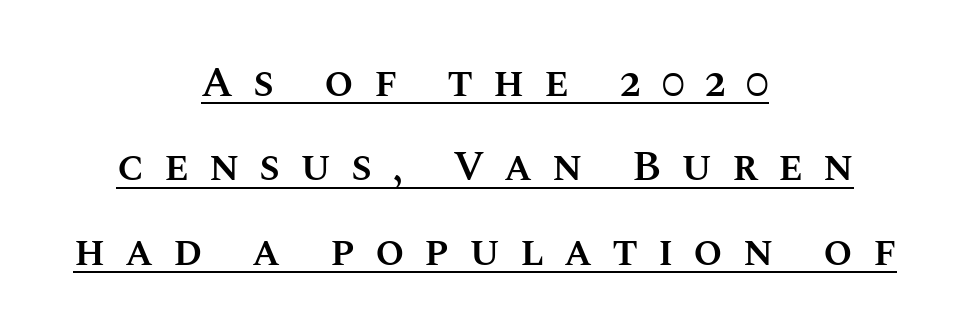
{"italic": "no", "bold": "semi", "weight": "semibold", "width": "normal", "stroke_contrast": "medium", "x_height": "large", "monospaced": "no", "underline": "yes", "align": "center", "line_spacing": "loose", "line_spacing_ratio": 2.01, "letter_spacing": "wide", "letter_spacing_em": 0.47, "glyph_px": 42}
